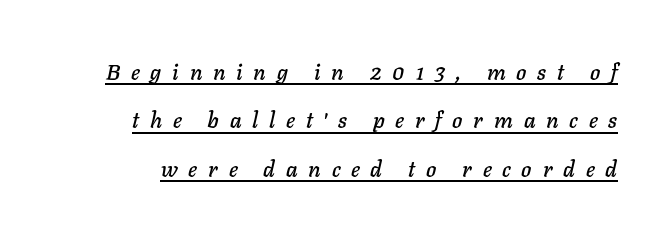
The image shows 22 px text type, italic (leaning right); set loose line spacing (2.2x), unusually wide letter spacing (+0.49 em), underlined.
